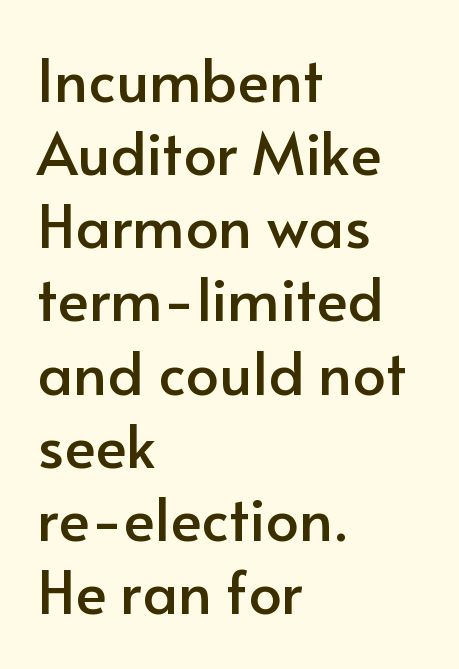
Proportional: the letters do not fall into vertical columns. A bare baseline throughout the passage. Note: no serifs on the glyphs. Alignment: flush left.
